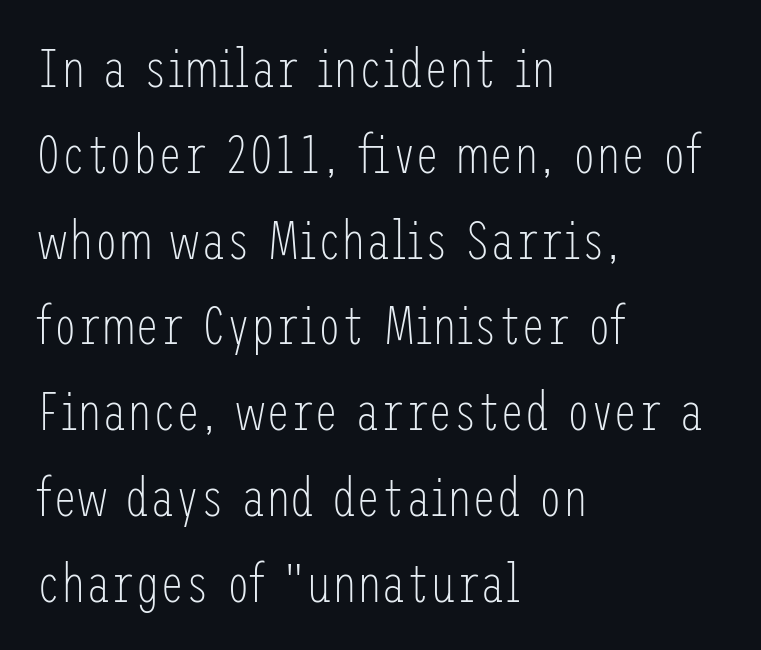
The image shows 55 px light, condensed sans-serif type, upright; set left-aligned, normal line spacing (1.56x), normal letter spacing, not underlined; low stroke contrast and a medium x-height.
